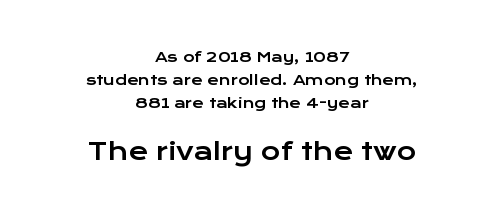
{"italic": "no", "underline": "no", "align": "center", "line_spacing": "normal", "line_spacing_ratio": 1.64, "letter_spacing": "normal", "letter_spacing_em": 0.0, "larger_block": "second", "size_ratio": 1.71, "glyph_px": 24}
